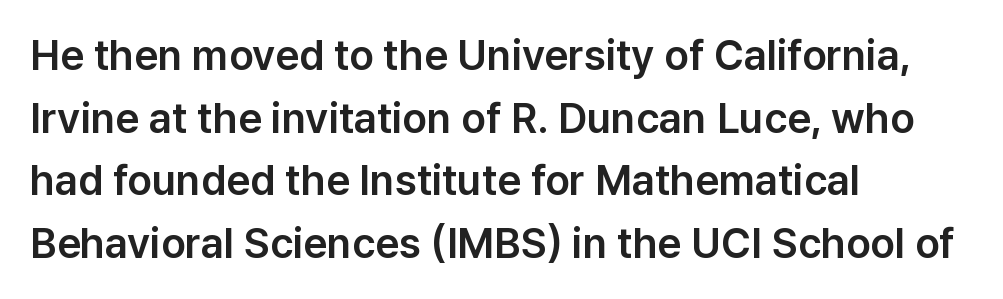
Does the lettering tilt? It doesn't — this is upright. In terms of letterform style, serifs are entirely absent. This rendering uses left alignment, leaving the right contour irregular. Observe the ordinary spacing: letters are neighbours, not strangers. Each letter keeps its own natural width here, so spacing adapts to shape.
